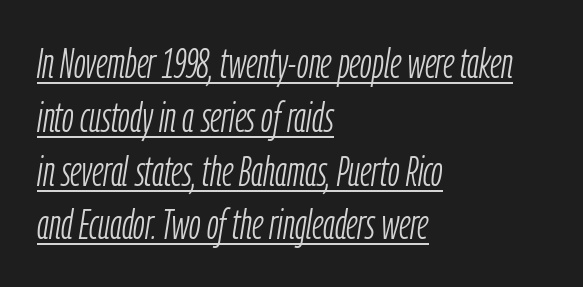
{"italic": "yes", "lean": "right", "slant_degrees": 9, "bold": "no", "weight": "light", "width": "condensed", "stroke_contrast": "low", "x_height": "medium", "monospaced": "no", "underline": "yes", "align": "left", "line_spacing": "normal", "line_spacing_ratio": 1.28, "letter_spacing": "normal", "letter_spacing_em": 0.0, "glyph_px": 42}
